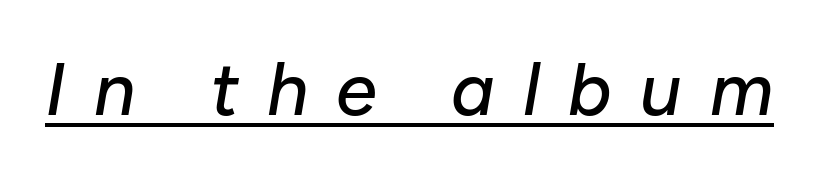
The image shows 74 px text type, italic (leaning right); set unusually wide letter spacing (+0.38 em), underlined; low stroke contrast and a medium x-height.
